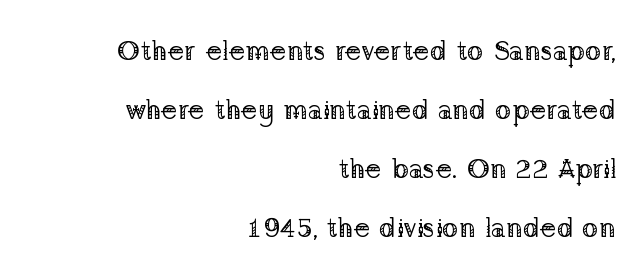
{"serif": "yes", "italic": "no", "bold": "no", "weight": "regular", "width": "normal", "stroke_contrast": "low", "x_height": "medium", "monospaced": "no", "underline": "no", "align": "right", "line_spacing": "loose", "line_spacing_ratio": 2.11, "letter_spacing": "normal", "letter_spacing_em": 0.0, "glyph_px": 28}
